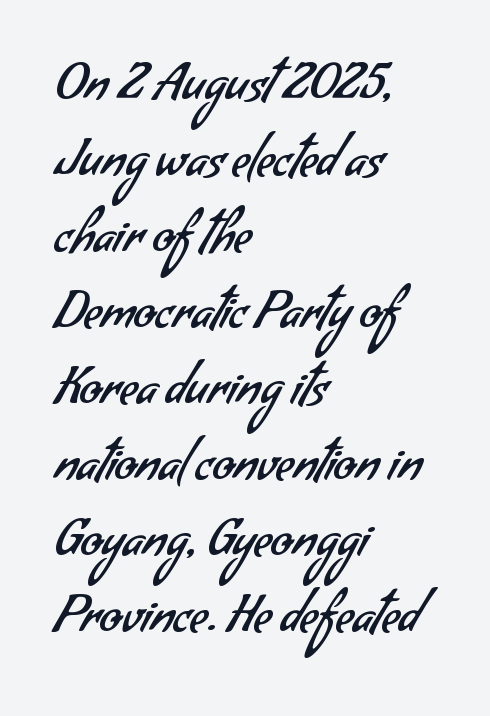
Q: Is the text bold? A: No.
Q: Is the typeface a serif or a sans-serif typeface? A: Sans-serif.
Q: Is the text underlined? A: No.
Q: How is the paragraph aligned? A: Left-aligned.
Q: Is the spacing between letters normal or unusually wide? A: Normal.
Q: Is the spacing between lines tight, normal or loose? A: Normal.
Q: Width (condensed, normal, or wide)? A: Normal.
Q: Stroke contrast? A: Low.
Q: x-height? A: Small.
Q: Monospaced? A: No.
